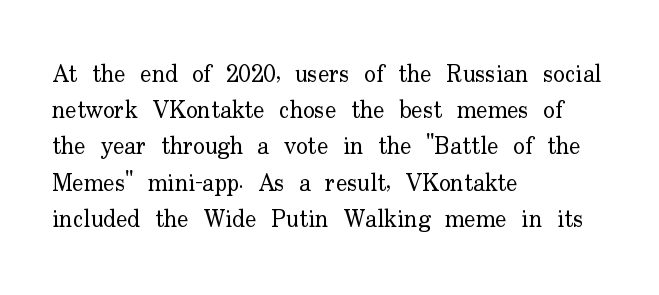
Default kerning and tracking; the words read as compact shapes. Tall strokes in this sample are plumb rather than angled. This rendering uses left alignment, leaving the right contour irregular. Students, observe: this is what conventionally led text looks like. Each stroke keeps to a modest, everyday thickness or less. Honestly, there is no underline to notice here at all.
